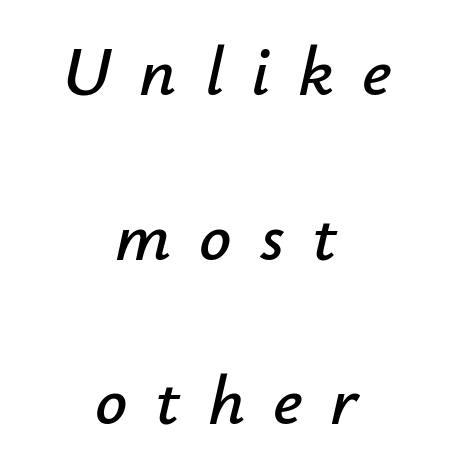
Airy leading. Do the characters align in a grid? No, the font is proportional. Emphasis-style slanted type is in use. Honestly, there is no underline to notice here at all. This rendering uses center alignment, leaving both contours irregular but symmetric.
